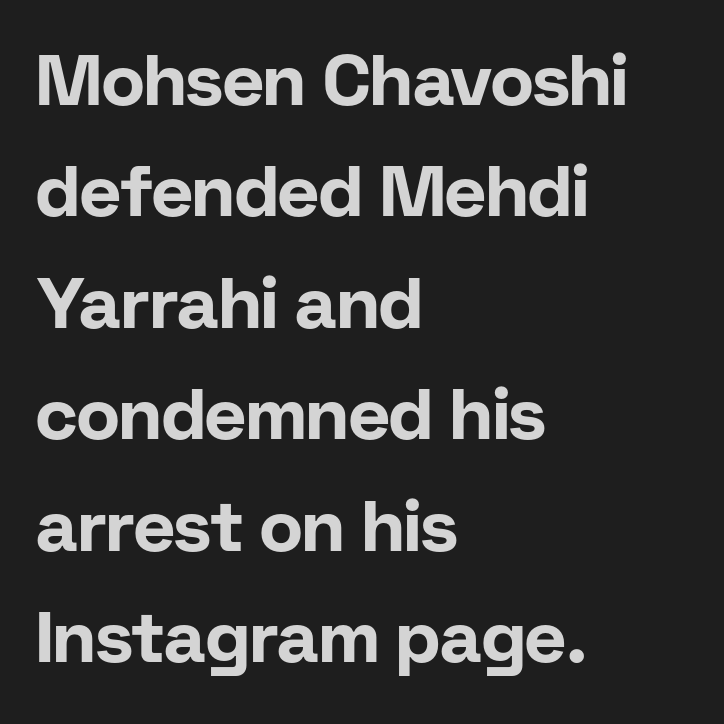
{"serif": "no", "italic": "no", "bold": "yes", "weight": "bold", "width": "normal", "stroke_contrast": "low", "x_height": "medium", "monospaced": "no", "underline": "no", "align": "left", "line_spacing": "normal", "line_spacing_ratio": 1.57, "letter_spacing": "normal", "letter_spacing_em": 0.0, "glyph_px": 71}
